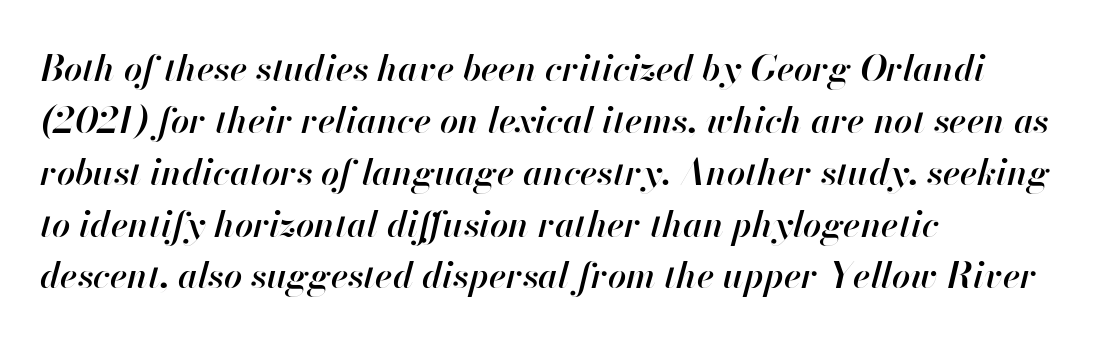
{"italic": "yes", "lean": "right", "slant_degrees": 13, "bold": "semi", "weight": "semibold", "width": "normal", "stroke_contrast": "high", "x_height": "small", "monospaced": "no", "underline": "no", "align": "left", "line_spacing": "normal", "line_spacing_ratio": 1.44, "letter_spacing": "normal", "letter_spacing_em": 0.0, "glyph_px": 36}
